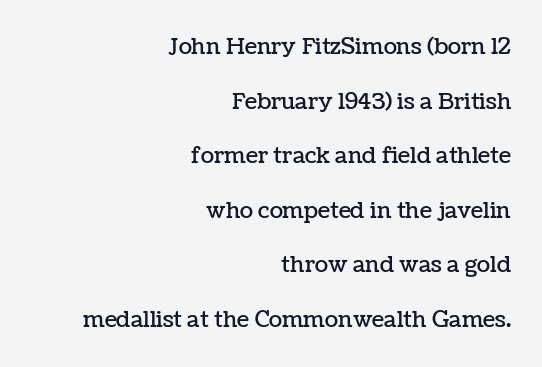
The image shows 22 px text type, upright; set right-aligned, loose line spacing (2.48x), normal letter spacing, not underlined.
